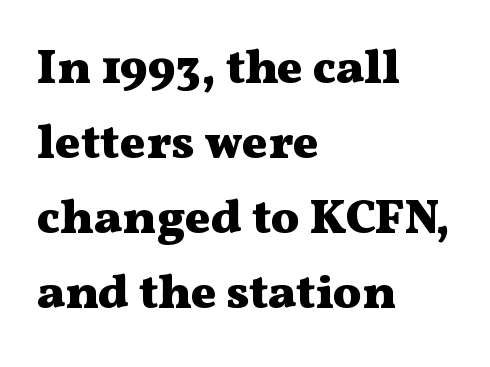
{"serif": "yes", "italic": "no", "bold": "yes", "weight": "heavy", "width": "wide", "stroke_contrast": "medium", "x_height": "medium", "monospaced": "no", "underline": "no", "align": "left", "line_spacing": "normal", "line_spacing_ratio": 1.56, "letter_spacing": "normal", "letter_spacing_em": 0.0, "glyph_px": 48}
